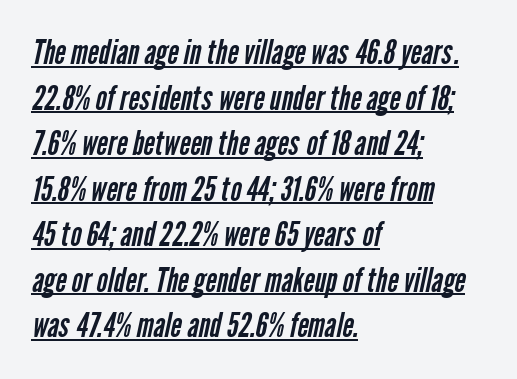
Q: Is the text bold? A: No.
Q: Is the typeface a serif or a sans-serif typeface? A: Sans-serif.
Q: Is the text underlined? A: Yes.
Q: How is the paragraph aligned? A: Left-aligned.
Q: Is the spacing between letters normal or unusually wide? A: Normal.
Q: Is the spacing between lines tight, normal or loose? A: Normal.
Q: Width (condensed, normal, or wide)? A: Condensed.
Q: Stroke contrast? A: Low.
Q: x-height? A: Medium.
Q: Monospaced? A: No.
